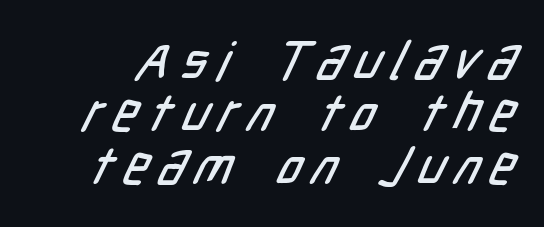
The image shows 53 px condensed sans-serif type; set tight line spacing (0.99x), not underlined; low stroke contrast and a medium x-height.
